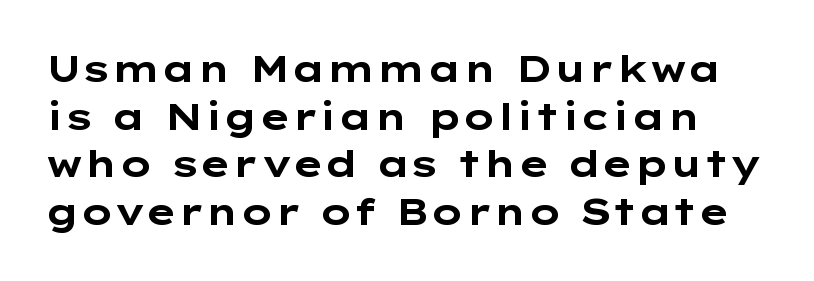
The typeface chosen for these lines omits serifs. The face used here is proportionally spaced, like ordinary book or web type. Its strokes are broad and dark, the hallmark of bold type. This rendering leaves character spacing at its baseline value. The font's upright variant was chosen for this text.
